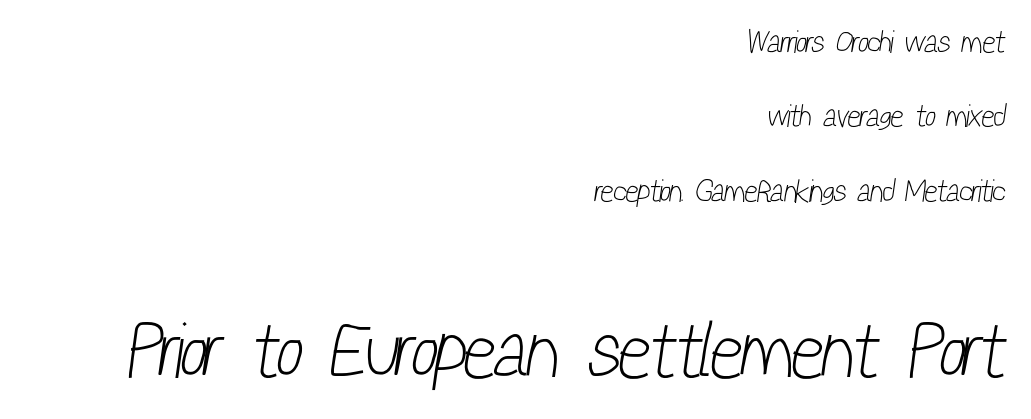
Q: Is the text bold? A: No.
Q: Is the typeface a serif or a sans-serif typeface? A: Sans-serif.
Q: Is the text underlined? A: No.
Q: How is the paragraph aligned? A: Right-aligned.
Q: Is the spacing between letters normal or unusually wide? A: Normal.
Q: Is the spacing between lines tight, normal or loose? A: Loose.
Q: Which block of text is set in a larger size, the first (top) or the second (bottom)? A: The second (bottom) one.
Q: Width (condensed, normal, or wide)? A: Condensed.
Q: Stroke contrast? A: Low.
Q: x-height? A: Medium.
Q: Monospaced? A: No.
